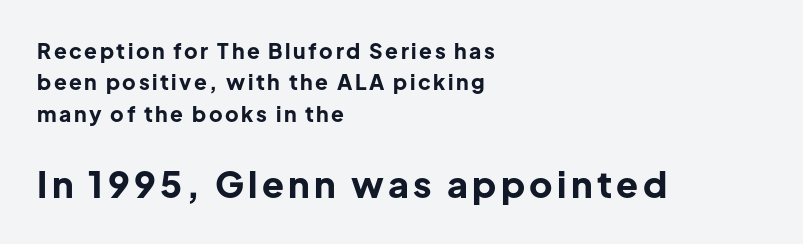
Q: Is the text bold? A: Yes.
Q: Is the text italic (slanted)? A: No, it is upright.
Q: Is the typeface a serif or a sans-serif typeface? A: Sans-serif.
Q: Is the text underlined? A: No.
Q: How is the paragraph aligned? A: Left-aligned.
Q: Is the spacing between lines tight, normal or loose? A: Normal.
Q: Which block of text is set in a larger size, the first (top) or the second (bottom)? A: The second (bottom) one.
Q: Width (condensed, normal, or wide)? A: Normal.
Q: Stroke contrast? A: Low.
Q: x-height? A: Medium.
Q: Monospaced? A: No.
